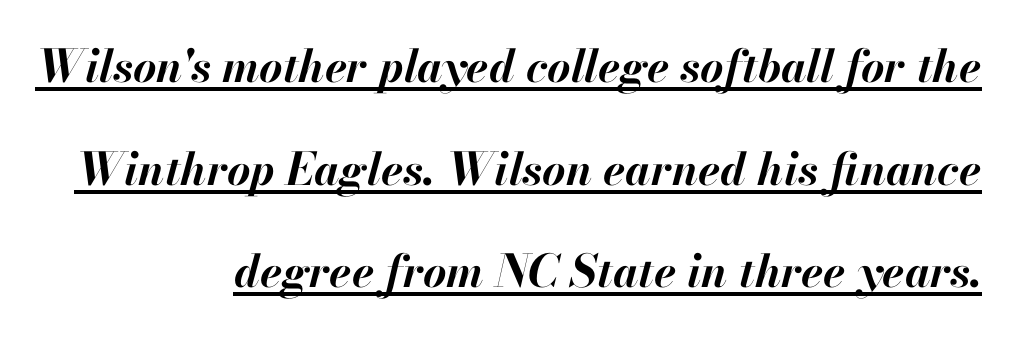
This sample has the flowing, uneven cadence of proportional lettering. The letters sit at their default tracking, neither squeezed nor spread. Every character sits at an angle, as italics do. Stroke thickness is high; the sample reads as a true bold. Interline gaps are noticeably wide in this sample. The paragraph has a hard right edge and a soft left edge.
